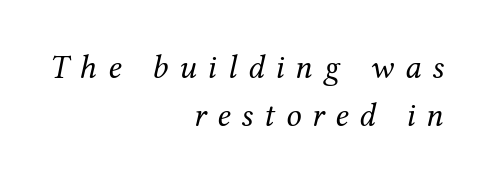
Is this a sans? No — the strokes have serifs. Words appear elongated and porous because spacing is wide. The baseline area is clear. Compared with ordinary roman type, these characters are visibly tilted.
